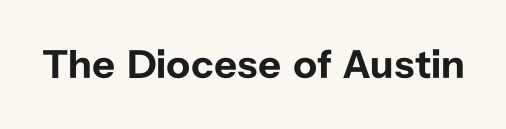
Q: Is the text bold? A: Yes.
Q: Is the text italic (slanted)? A: No, it is upright.
Q: Is the typeface a serif or a sans-serif typeface? A: Sans-serif.
Q: Is the text underlined? A: No.
Q: Is the spacing between letters normal or unusually wide? A: Normal.
Q: Width (condensed, normal, or wide)? A: Normal.
Q: Stroke contrast? A: Low.
Q: x-height? A: Medium.
Q: Monospaced? A: No.
